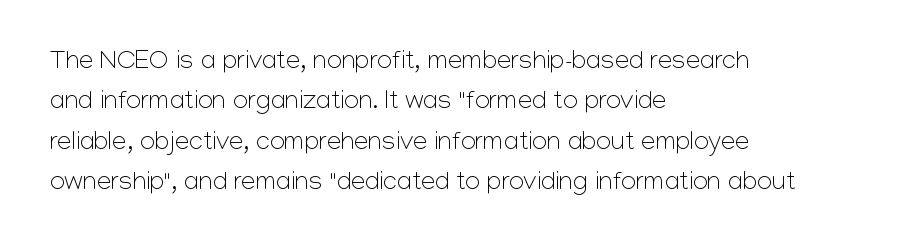
The image shows 26 px text type, upright; set left-aligned, normal line spacing (1.55x), normal letter spacing, not underlined.
